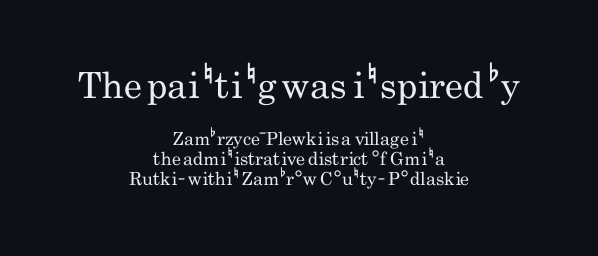
Q: Is the text bold? A: No.
Q: Is the text italic (slanted)? A: No, it is upright.
Q: Is the typeface a serif or a sans-serif typeface? A: Sans-serif.
Q: Is the text underlined? A: No.
Q: How is the paragraph aligned? A: Centered.
Q: Is the spacing between letters normal or unusually wide? A: Normal.
Q: Is the spacing between lines tight, normal or loose? A: Tight.
Q: Which block of text is set in a larger size, the first (top) or the second (bottom)? A: The first (top) one.
Q: Width (condensed, normal, or wide)? A: Condensed.
Q: Stroke contrast? A: Low.
Q: x-height? A: Small.
Q: Monospaced? A: No.
